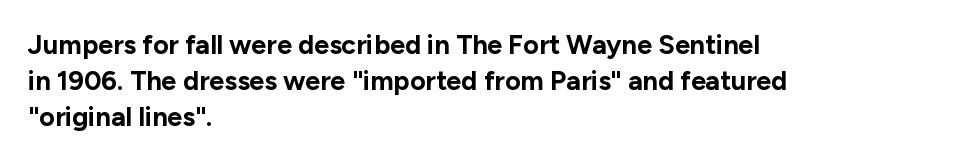
{"italic": "no", "bold": "yes", "underline": "no", "align": "left", "line_spacing": "normal", "line_spacing_ratio": 1.33, "letter_spacing": "normal", "letter_spacing_em": 0.0, "glyph_px": 27}
